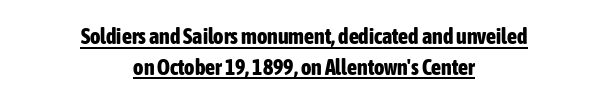
Summary of weight: heavy, a full bold. A student would call this center alignment; a typographer would say set centered. Every character sits straight up, as roman type does. Students, observe the line beneath the letters — that is underlining. Regular leading. Letter spacing: default.
